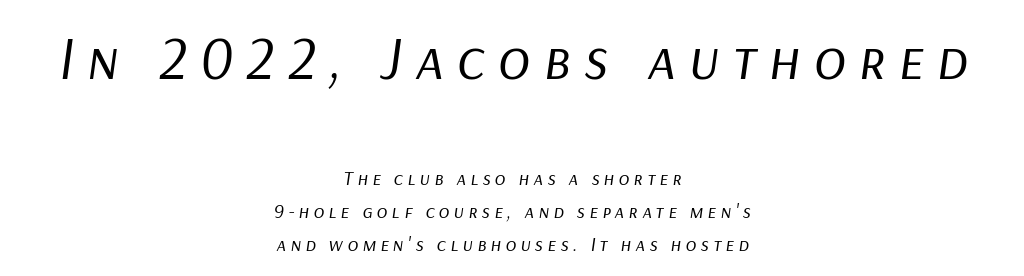
Q: Is the text bold? A: No.
Q: Is the text italic (slanted)? A: Yes, it leans right by about 9 degrees.
Q: Is the text underlined? A: No.
Q: How is the paragraph aligned? A: Centered.
Q: Is the spacing between letters normal or unusually wide? A: Unusually wide.
Q: Is the spacing between lines tight, normal or loose? A: Normal.
Q: Which block of text is set in a larger size, the first (top) or the second (bottom)? A: The first (top) one.
Q: Width (condensed, normal, or wide)? A: Normal.
Q: Stroke contrast? A: Low.
Q: x-height? A: Medium.
Q: Monospaced? A: No.
